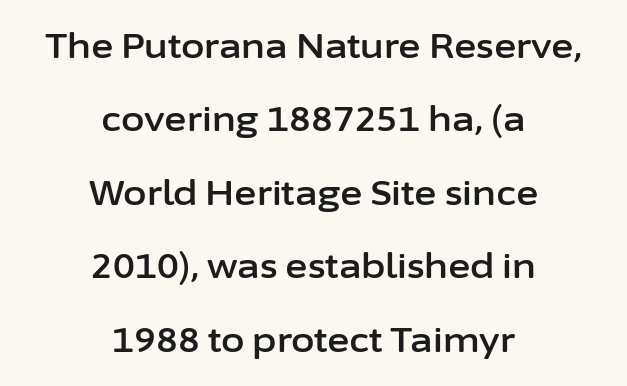
{"serif": "no", "italic": "no", "width": "normal", "stroke_contrast": "low", "x_height": "medium", "monospaced": "no", "underline": "no", "align": "center", "line_spacing": "loose", "line_spacing_ratio": 2.16, "letter_spacing": "normal", "letter_spacing_em": 0.0, "glyph_px": 34}
